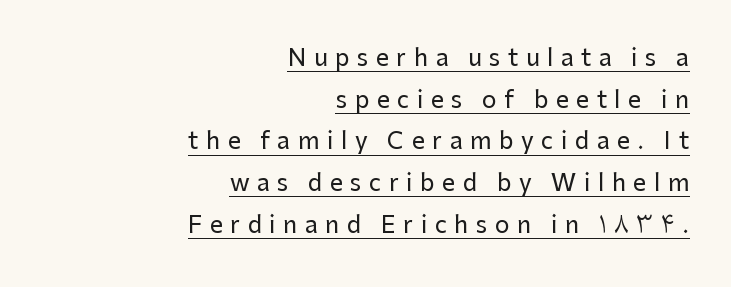
The image shows 23 px text type, upright; set right-aligned, line spacing 1.81x, unusually wide letter spacing (+0.33 em), underlined.
